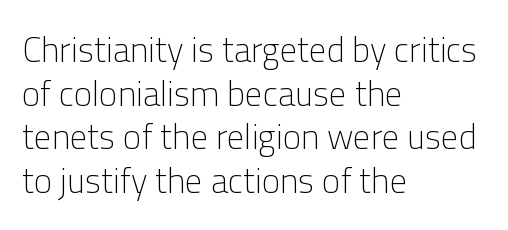
{"serif": "no", "italic": "no", "bold": "no", "weight": "light", "width": "normal", "stroke_contrast": "low", "x_height": "medium", "monospaced": "no", "underline": "no", "align": "left", "line_spacing": "normal", "line_spacing_ratio": 1.25, "letter_spacing": "normal", "letter_spacing_em": 0.0, "glyph_px": 35}
